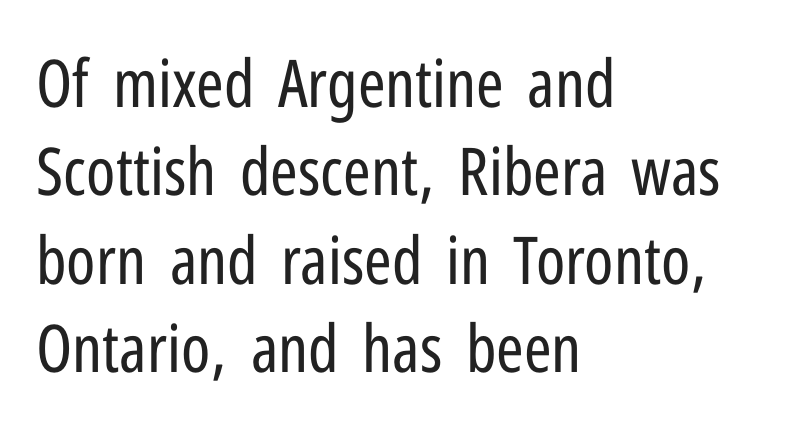
What kind of face is this? One without serifs — a sans. The passage shown is typed in a proportional face where columns would drift. Rule under the text: the space is simply empty. No letter is thick-stroked: the sample isn't bold.
